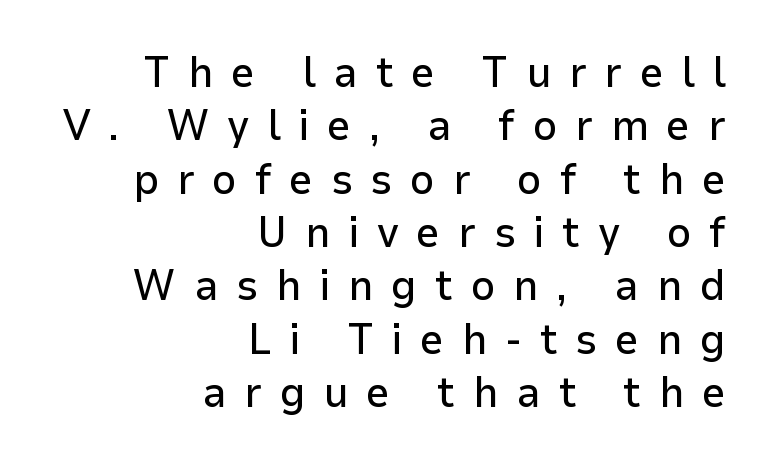
The image shows 43 px sans-serif type, upright; set right-aligned, line spacing 1.24x, unusually wide letter spacing (+0.41 em), not underlined; low stroke contrast and a medium x-height.
